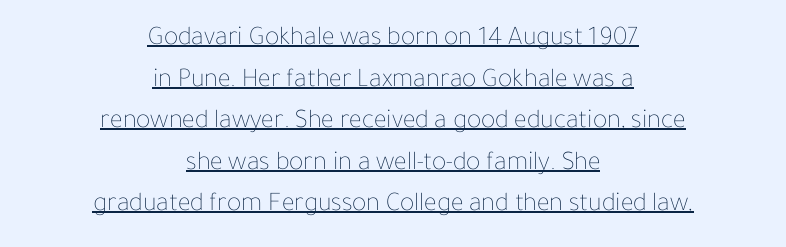
The image shows 27 px text type, upright; set centered, normal line spacing (1.54x), normal letter spacing, underlined.
